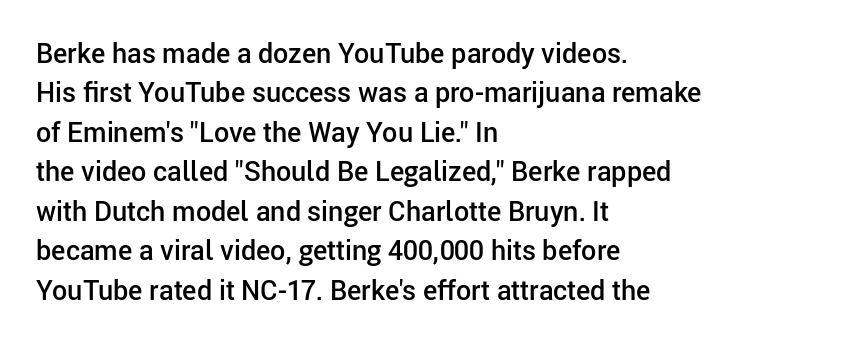
The image shows 27 px text type, upright; set left-aligned, normal line spacing (1.46x), normal letter spacing, not underlined.
